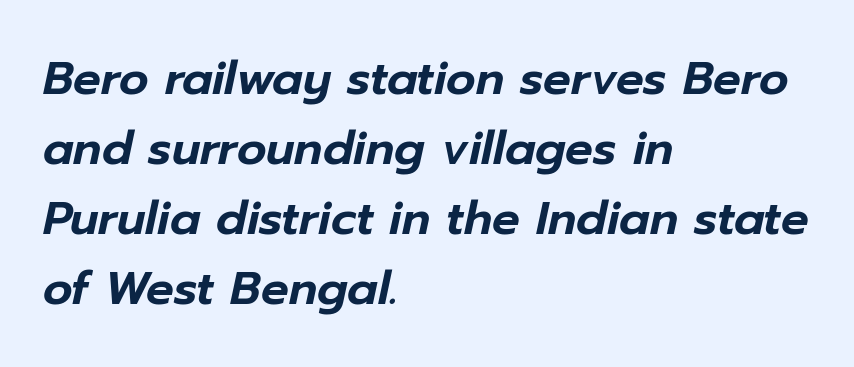
The image shows 46 px text type, italic (leaning right); set left-aligned, normal line spacing (1.52x), normal letter spacing, not underlined; low stroke contrast and a medium x-height.
